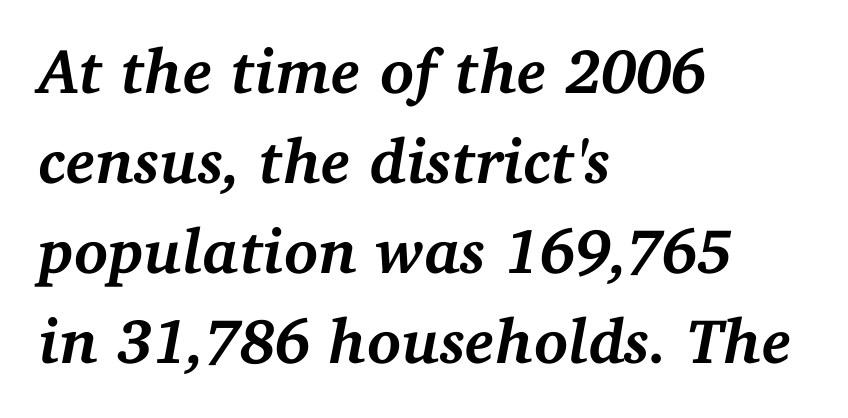
Q: Is the text bold? A: Yes.
Q: Is the text italic (slanted)? A: Yes, it leans right by about 11 degrees.
Q: Is the typeface a serif or a sans-serif typeface? A: Serif.
Q: Is the text underlined? A: No.
Q: How is the paragraph aligned? A: Left-aligned.
Q: Is the spacing between letters normal or unusually wide? A: Normal.
Q: Is the spacing between lines tight, normal or loose? A: Normal.
Q: Width (condensed, normal, or wide)? A: Normal.
Q: Stroke contrast? A: Medium.
Q: x-height? A: Medium.
Q: Monospaced? A: No.
